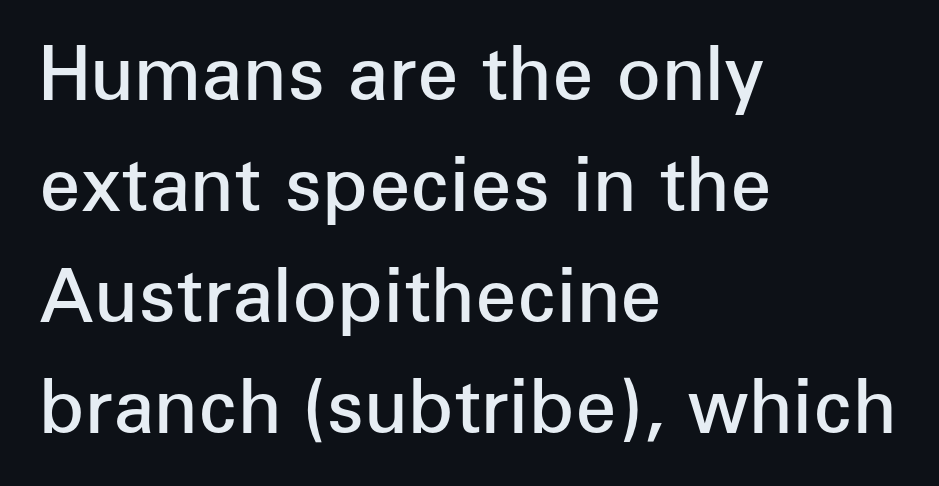
Q: Is the text bold? A: Semi-bold.
Q: Is the text italic (slanted)? A: No, it is upright.
Q: Is the typeface a serif or a sans-serif typeface? A: Sans-serif.
Q: Is the text underlined? A: No.
Q: How is the paragraph aligned? A: Left-aligned.
Q: Is the spacing between letters normal or unusually wide? A: Normal.
Q: Is the spacing between lines tight, normal or loose? A: Normal.
Q: Width (condensed, normal, or wide)? A: Normal.
Q: Stroke contrast? A: Low.
Q: x-height? A: Medium.
Q: Monospaced? A: No.
